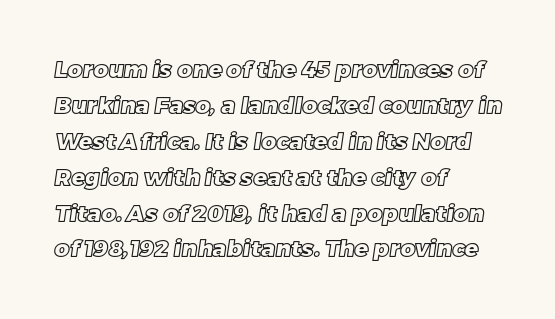
The lines sit at an ordinary, default distance from one another. The space beneath each line is pristine and unruled. These lines are set flush left with a ragged right edge. Does extra space separate the letters? No, they use regular spacing.
